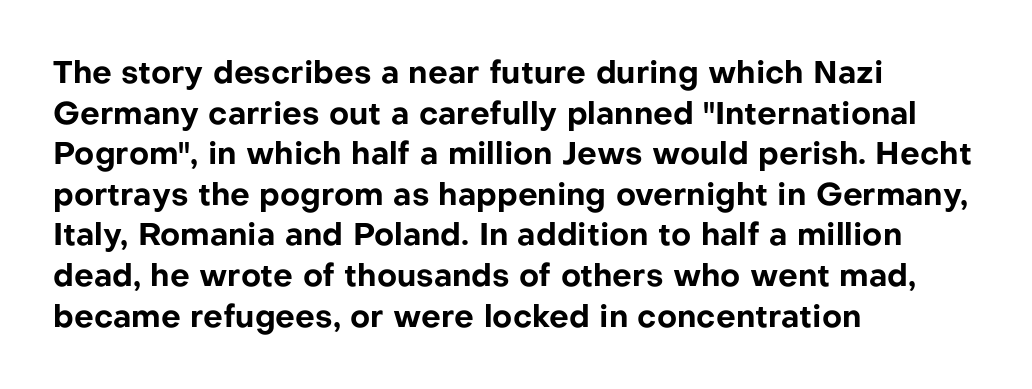
Q: Is the text bold? A: Yes.
Q: Is the text italic (slanted)? A: No, it is upright.
Q: Is the typeface a serif or a sans-serif typeface? A: Sans-serif.
Q: Is the text underlined? A: No.
Q: How is the paragraph aligned? A: Left-aligned.
Q: Is the spacing between letters normal or unusually wide? A: Normal.
Q: Is the spacing between lines tight, normal or loose? A: Normal.
Q: Width (condensed, normal, or wide)? A: Normal.
Q: Stroke contrast? A: Low.
Q: x-height? A: Medium.
Q: Monospaced? A: No.
